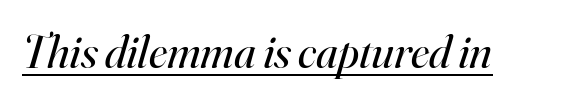
{"serif": "yes", "italic": "yes", "lean": "right", "slant_degrees": 16, "bold": "no", "weight": "regular", "width": "normal", "stroke_contrast": "high", "x_height": "small", "monospaced": "no", "underline": "yes", "letter_spacing": "normal", "letter_spacing_em": 0.0, "glyph_px": 47}
